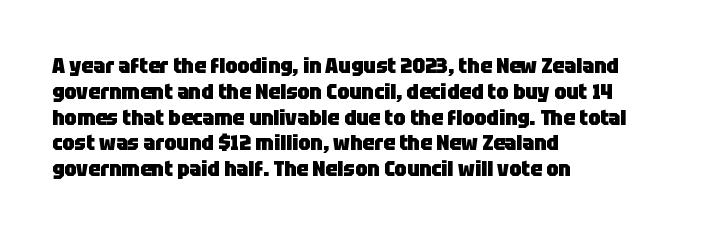
The letters stand upright; this is a roman face. Every row of glyphs begins at an identical x-position on the left. Between one letter and the next there's only the usual sliver of space. Caption: bold face, heavy strokes.
